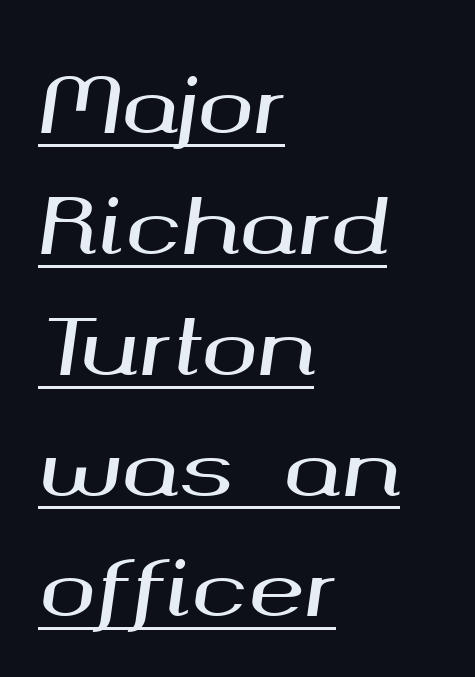
The rendering uses the underline text-decoration. There is no visible air inserted between adjacent glyphs. The rendering uses natural spacing where letterforms have individual widths. Slanted lettering throughout. The paragraph shown leans on its left margin. Regular leading.
